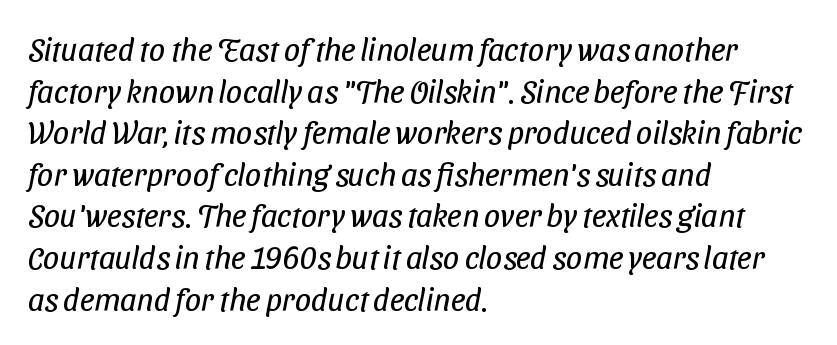
Q: Is the text bold? A: No.
Q: Is the typeface a serif or a sans-serif typeface? A: Sans-serif.
Q: Is the text underlined? A: No.
Q: How is the paragraph aligned? A: Left-aligned.
Q: Is the spacing between letters normal or unusually wide? A: Normal.
Q: Is the spacing between lines tight, normal or loose? A: Normal.
Q: Width (condensed, normal, or wide)? A: Condensed.
Q: Stroke contrast? A: Low.
Q: x-height? A: Medium.
Q: Monospaced? A: No.
